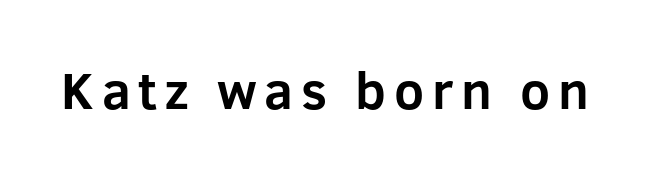
Unmarked baselines from the first word to the last. No italicization has been applied; the sample stays upright. This sample has the flowing, uneven cadence of proportional lettering. Stroke thickness is high; the sample reads as a true bold. Grotesque or geometric, the face here clearly has no serifs.
